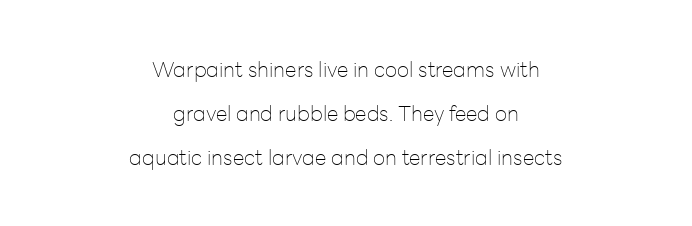
Q: Is the text bold? A: No.
Q: Is the text italic (slanted)? A: No, it is upright.
Q: Is the text underlined? A: No.
Q: How is the paragraph aligned? A: Centered.
Q: Is the spacing between letters normal or unusually wide? A: Normal.
Q: Is the spacing between lines tight, normal or loose? A: Loose.
